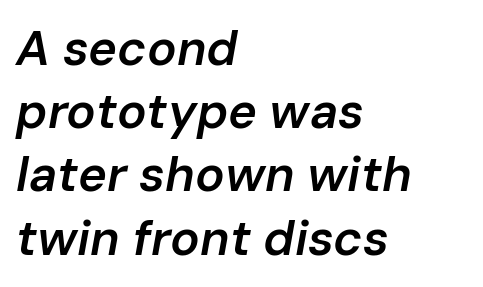
Q: Is the text bold? A: Semi-bold.
Q: Is the text italic (slanted)? A: Yes, it leans right by about 10 degrees.
Q: Is the text underlined? A: No.
Q: How is the paragraph aligned? A: Left-aligned.
Q: Is the spacing between letters normal or unusually wide? A: Normal.
Q: Is the spacing between lines tight, normal or loose? A: Normal.
Q: Width (condensed, normal, or wide)? A: Normal.
Q: Stroke contrast? A: Low.
Q: x-height? A: Medium.
Q: Monospaced? A: No.
